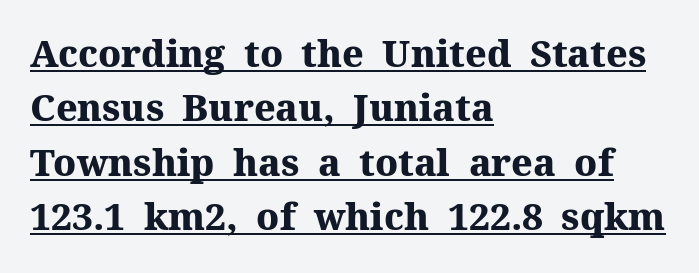
Q: Is the text bold? A: Yes.
Q: Is the text italic (slanted)? A: No, it is upright.
Q: Is the typeface a serif or a sans-serif typeface? A: Serif.
Q: Is the text underlined? A: Yes.
Q: How is the paragraph aligned? A: Left-aligned.
Q: Is the spacing between letters normal or unusually wide? A: Normal.
Q: Is the spacing between lines tight, normal or loose? A: Normal.
Q: Width (condensed, normal, or wide)? A: Normal.
Q: Stroke contrast? A: Medium.
Q: x-height? A: Medium.
Q: Monospaced? A: No.
